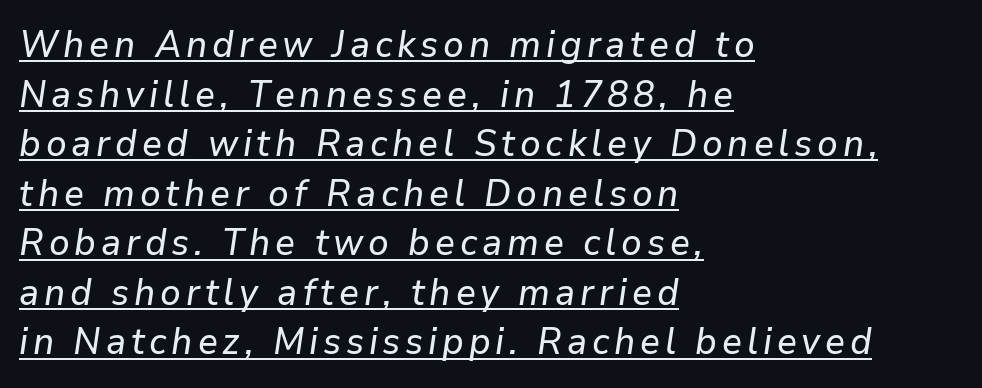
The text block is weighted toward the left margin, trailing off unevenly rightward. Does the lettering tilt? It does — this is italic. Honestly, the row spacing looks completely unremarkable. The passage shown is typed in a proportional face where columns would drift. You can see a thin bar hugging the bottom of the glyphs.
